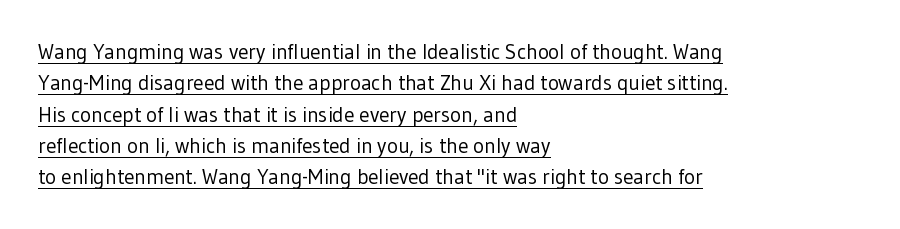
Q: Is the text bold? A: No.
Q: Is the text italic (slanted)? A: No, it is upright.
Q: Is the text underlined? A: Yes.
Q: How is the paragraph aligned? A: Left-aligned.
Q: Is the spacing between letters normal or unusually wide? A: Normal.
Q: Is the spacing between lines tight, normal or loose? A: Normal.
